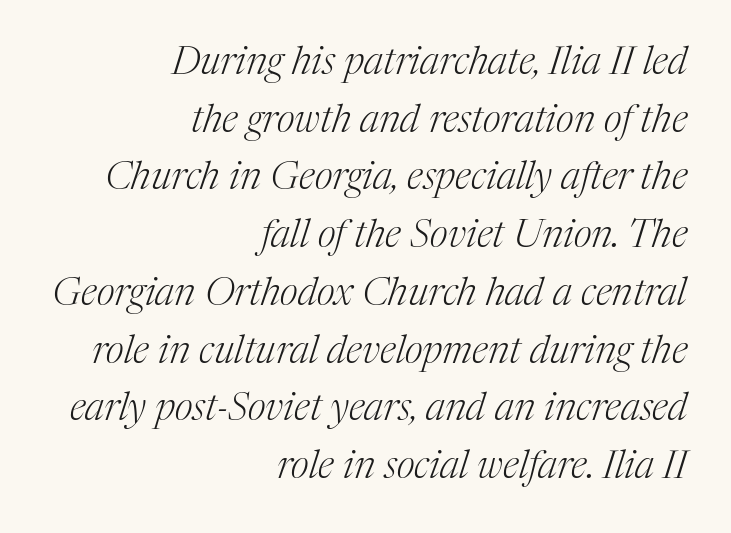
Leading: standard. A bare baseline throughout the passage. The rendering keeps characters at their native spacing. The compositor pushed each line to the right boundary. The cut favours lightness, reaching ordinary text weight at its darkest. You could not count columns in this text — the font is proportionally spaced.
